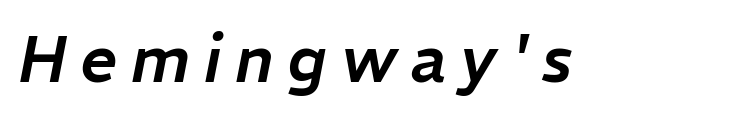
The image shows 65 px text type, italic (leaning right); set unusually wide letter spacing (+0.21 em), not underlined; low stroke contrast and a medium x-height.
